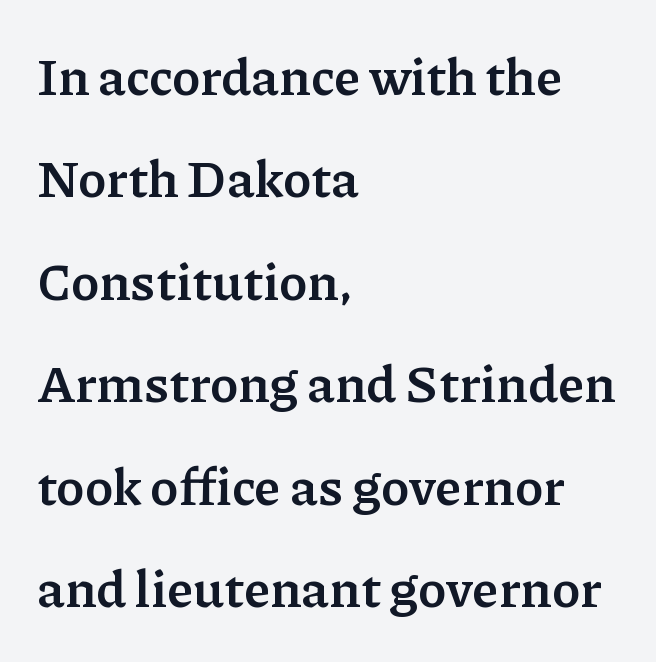
The image shows 52 px semibold serif type, upright; set left-aligned, loose line spacing (1.97x), normal letter spacing, not underlined; low stroke contrast and a medium x-height.
